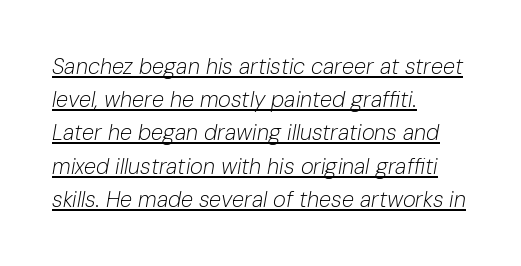
The image shows 22 px text type, italic (leaning right); set left-aligned, normal line spacing (1.51x), normal letter spacing, underlined.
